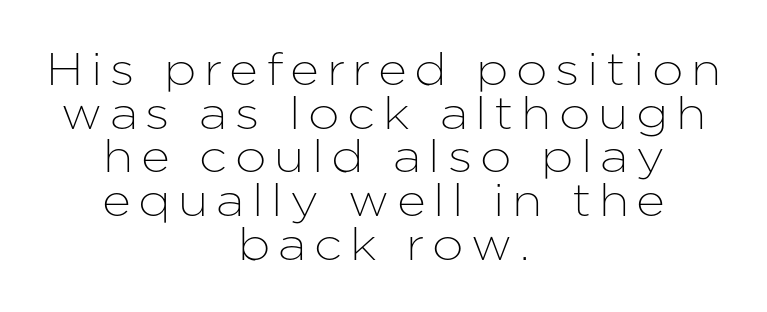
{"serif": "no", "italic": "no", "width": "normal", "stroke_contrast": "low", "x_height": "medium", "monospaced": "no", "underline": "no", "align": "center", "line_spacing": "tight", "line_spacing_ratio": 0.97, "glyph_px": 45}
